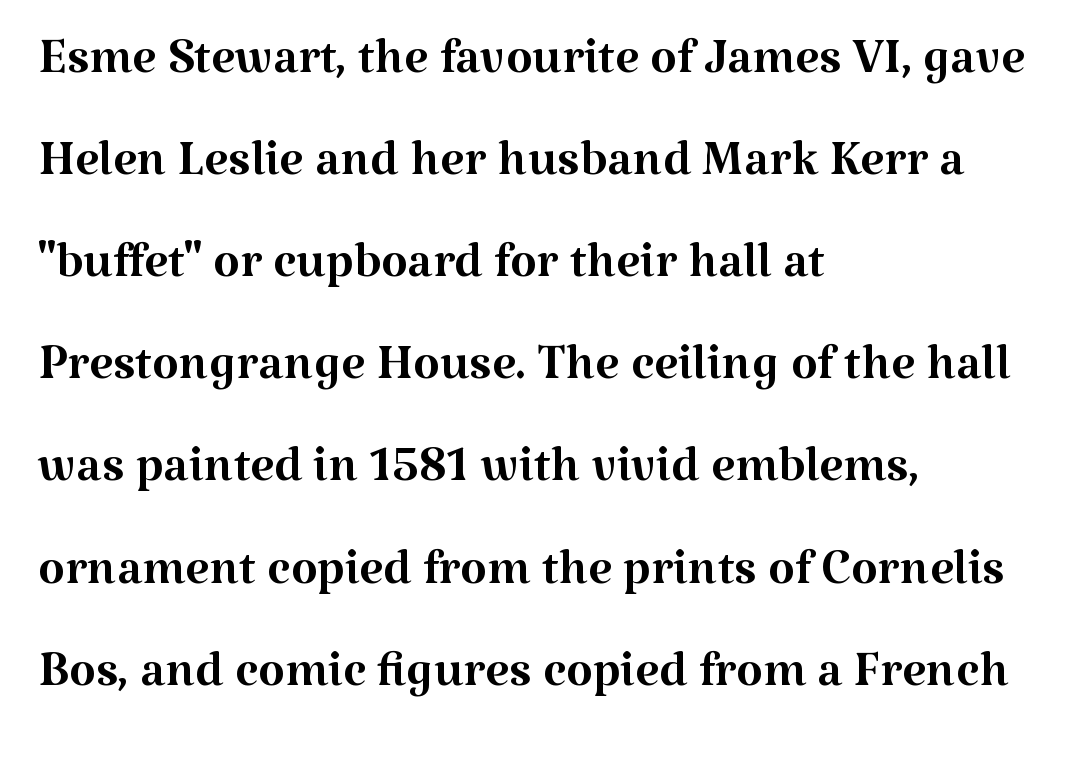
The image shows 69 px regular-weight serif type, upright; set left-aligned, normal line spacing (1.48x), normal letter spacing, not underlined; medium stroke contrast and a medium x-height.
